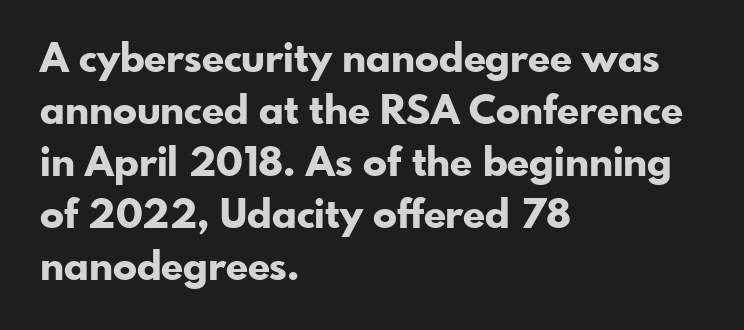
The image shows 40 px bold sans-serif type, upright; set left-aligned, normal line spacing (1.3x), normal letter spacing, not underlined; low stroke contrast and a small x-height.
